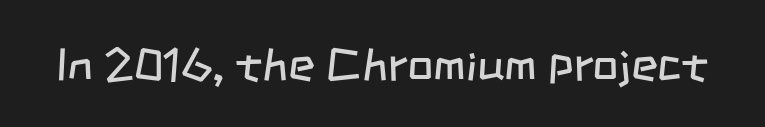
The image shows 46 px regular-weight, condensed sans-serif type; set normal letter spacing, not underlined; low stroke contrast and a large x-height.
